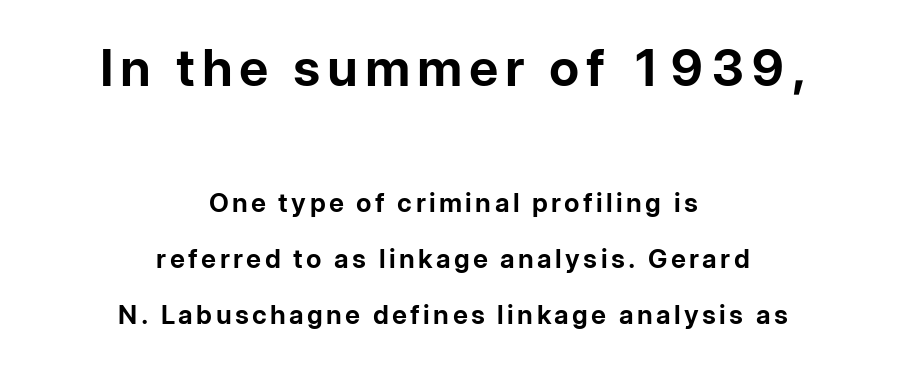
Q: Is the text bold? A: Yes.
Q: Is the text italic (slanted)? A: No, it is upright.
Q: Is the typeface a serif or a sans-serif typeface? A: Sans-serif.
Q: Is the text underlined? A: No.
Q: How is the paragraph aligned? A: Centered.
Q: Is the spacing between lines tight, normal or loose? A: Loose.
Q: Which block of text is set in a larger size, the first (top) or the second (bottom)? A: The first (top) one.
Q: Width (condensed, normal, or wide)? A: Normal.
Q: Stroke contrast? A: Low.
Q: x-height? A: Medium.
Q: Monospaced? A: No.
